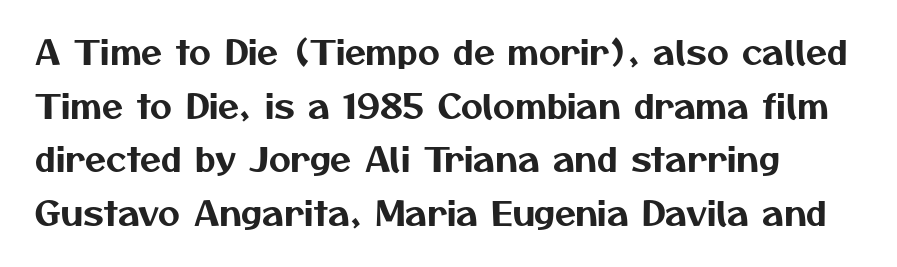
Q: Is the typeface a serif or a sans-serif typeface? A: Sans-serif.
Q: Is the text underlined? A: No.
Q: Is the spacing between letters normal or unusually wide? A: Normal.
Q: Is the spacing between lines tight, normal or loose? A: Normal.
Q: Width (condensed, normal, or wide)? A: Normal.
Q: Stroke contrast? A: Medium.
Q: x-height? A: Medium.
Q: Monospaced? A: No.
